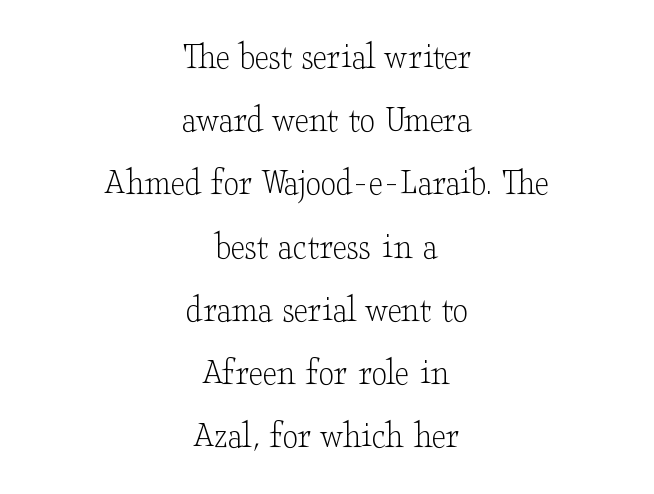
Q: Is the text bold? A: No.
Q: Is the text italic (slanted)? A: No, it is upright.
Q: Is the typeface a serif or a sans-serif typeface? A: Serif.
Q: Is the text underlined? A: No.
Q: How is the paragraph aligned? A: Centered.
Q: Is the spacing between letters normal or unusually wide? A: Normal.
Q: Is the spacing between lines tight, normal or loose? A: Normal.
Q: Width (condensed, normal, or wide)? A: Wide.
Q: Stroke contrast? A: Low.
Q: x-height? A: Small.
Q: Monospaced? A: No.
